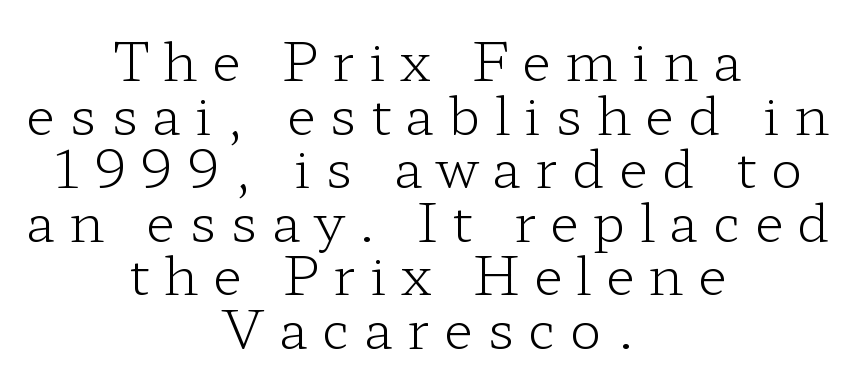
{"serif": "yes", "italic": "no", "bold": "no", "weight": "light", "width": "wide", "stroke_contrast": "low", "x_height": "medium", "monospaced": "no", "underline": "no", "align": "center", "line_spacing": "tight", "line_spacing_ratio": 1.01, "letter_spacing": "wide", "letter_spacing_em": 0.27, "glyph_px": 53}
